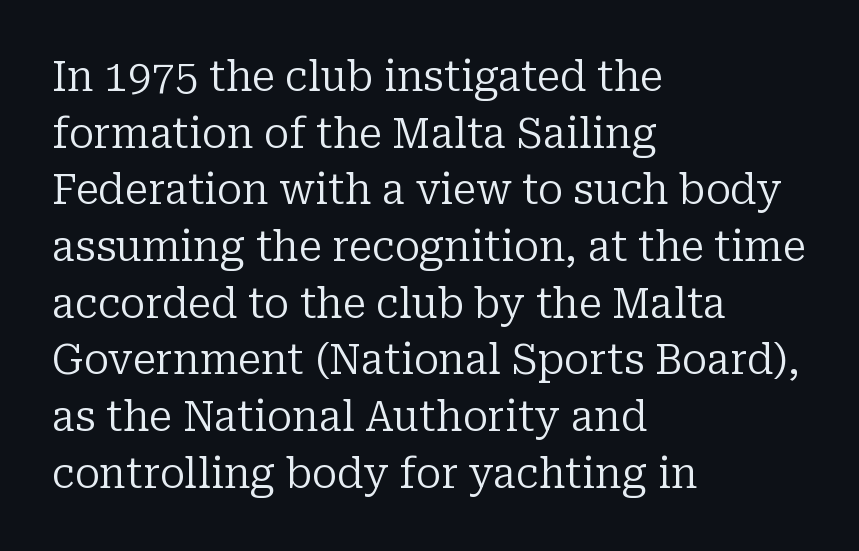
The image shows 42 px regular-weight serif type, upright; set left-aligned, normal line spacing (1.35x), normal letter spacing, not underlined; low stroke contrast and a medium x-height.
